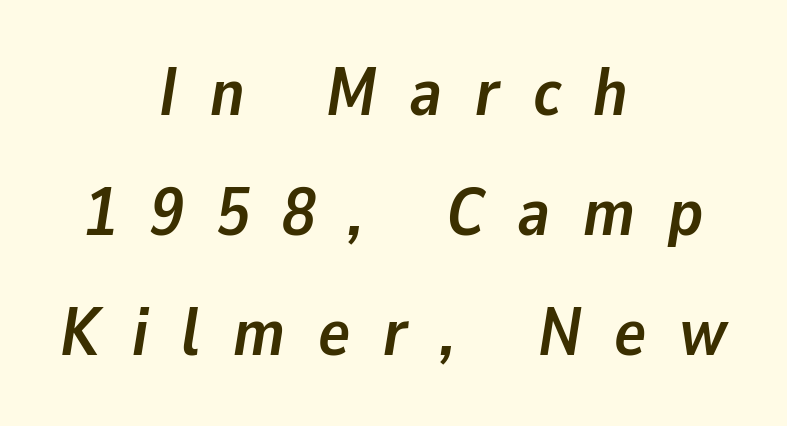
Q: Is the text bold? A: Yes.
Q: Is the text italic (slanted)? A: Yes, it leans right by about 9 degrees.
Q: Is the text underlined? A: No.
Q: How is the paragraph aligned? A: Centered.
Q: Is the spacing between letters normal or unusually wide? A: Unusually wide.
Q: Width (condensed, normal, or wide)? A: Normal.
Q: Stroke contrast? A: Low.
Q: x-height? A: Medium.
Q: Monospaced? A: No.
